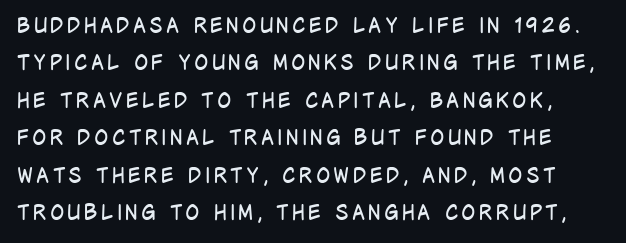
{"italic": "no", "bold": "no", "underline": "no", "line_spacing_ratio": 1.78, "glyph_px": 21}
